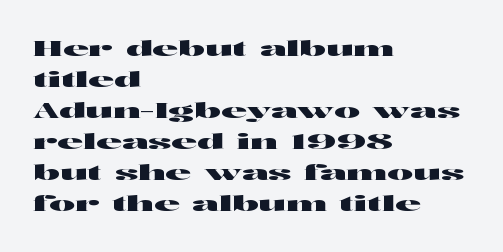
{"italic": "no", "underline": "no", "align": "left", "line_spacing": "normal", "line_spacing_ratio": 1.41, "letter_spacing": "normal", "letter_spacing_em": 0.0, "glyph_px": 22}
